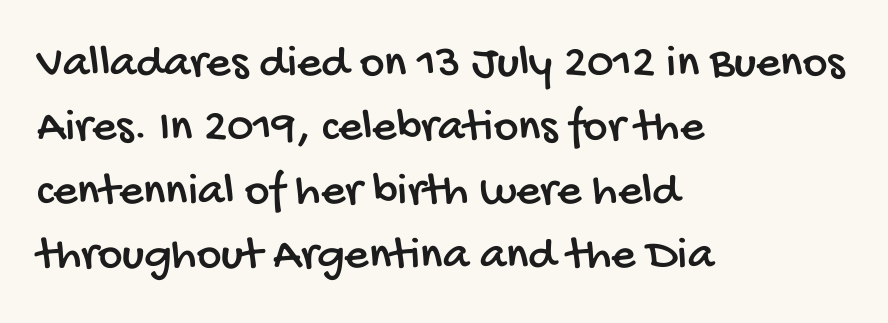
Anything drawn beneath the words? Only blank space. Characters follow at the spacing the type designer built in. Students, observe: this is what conventionally led text looks like. Is the block centered? No — it sits flush against the left margin. Is this a sans? Yes — the strokes have no serifs.
